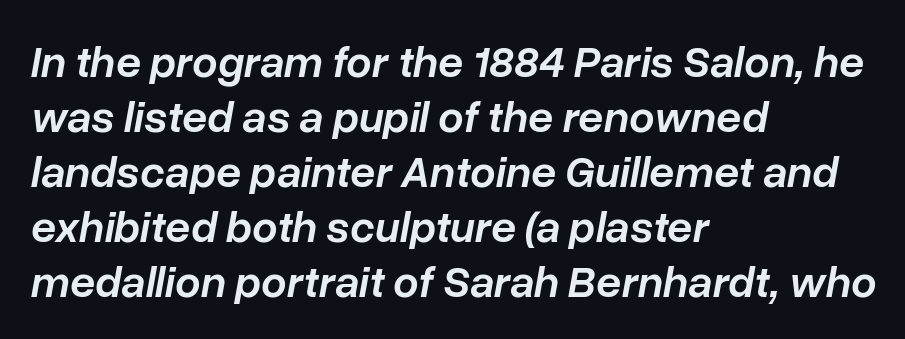
{"italic": "yes", "lean": "right", "slant_degrees": 10, "bold": "semi", "weight": "semibold", "width": "normal", "stroke_contrast": "low", "x_height": "medium", "monospaced": "no", "underline": "no", "align": "left", "line_spacing_ratio": 1.22, "letter_spacing": "normal", "letter_spacing_em": 0.0, "glyph_px": 45}
